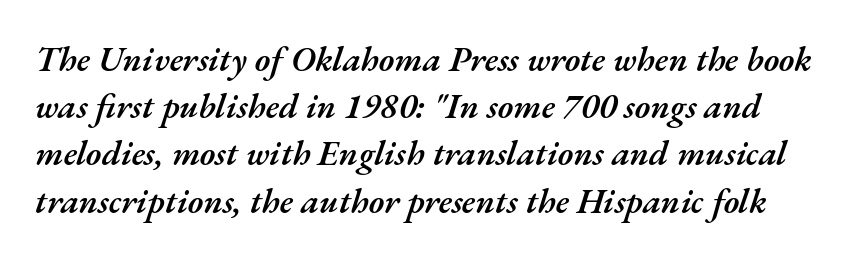
Q: Is the text bold? A: Semi-bold.
Q: Is the text italic (slanted)? A: Yes, it leans right by about 17 degrees.
Q: Is the text underlined? A: No.
Q: Is the spacing between letters normal or unusually wide? A: Normal.
Q: Is the spacing between lines tight, normal or loose? A: Normal.
Q: Width (condensed, normal, or wide)? A: Normal.
Q: Stroke contrast? A: Medium.
Q: x-height? A: Small.
Q: Monospaced? A: No.
